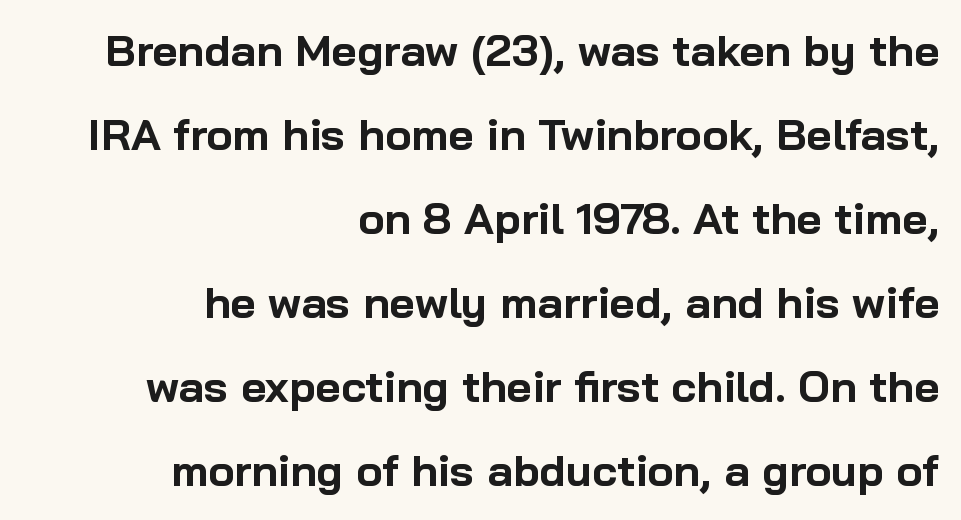
Q: Is the text bold? A: Yes.
Q: Is the text italic (slanted)? A: No, it is upright.
Q: Is the typeface a serif or a sans-serif typeface? A: Sans-serif.
Q: Is the text underlined? A: No.
Q: How is the paragraph aligned? A: Right-aligned.
Q: Is the spacing between letters normal or unusually wide? A: Normal.
Q: Is the spacing between lines tight, normal or loose? A: Loose.
Q: Width (condensed, normal, or wide)? A: Normal.
Q: Stroke contrast? A: Low.
Q: x-height? A: Medium.
Q: Monospaced? A: No.
